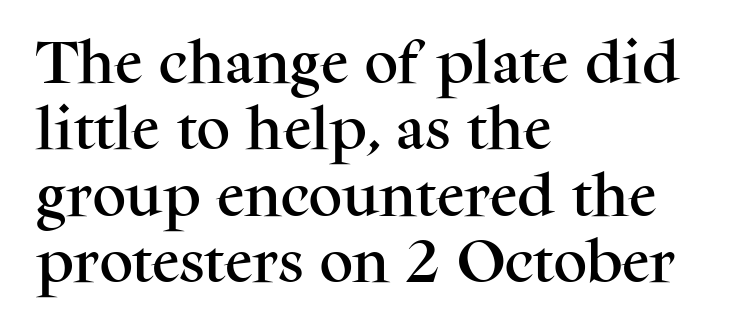
The image shows 47 px serif type, upright; set left-aligned, normal line spacing (1.41x), normal letter spacing, not underlined; medium stroke contrast and a medium x-height.
